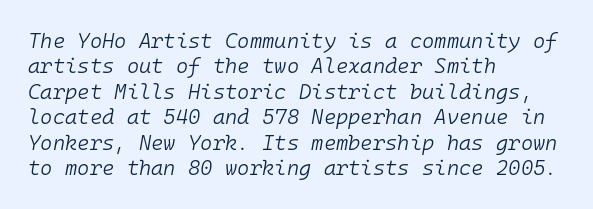
The text carries the slant typical of an italic or oblique font. A quiet, ordinary-to-light weight characterises the typeface. Left-aligned paragraph, ragged on the right. Letter spacing: default. Clear beneath every line of the passage.
